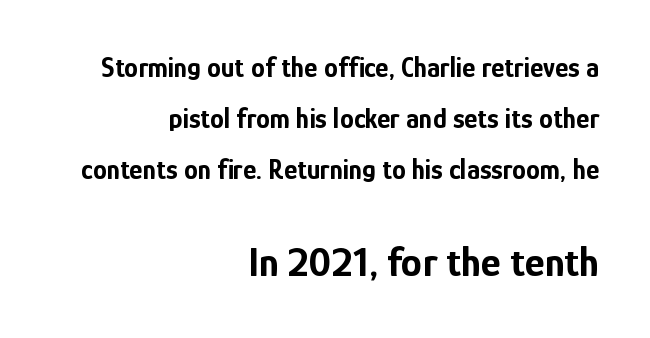
{"serif": "no", "italic": "no", "bold": "yes", "weight": "bold", "width": "condensed", "stroke_contrast": "low", "x_height": "medium", "monospaced": "no", "underline": "no", "align": "right", "line_spacing_ratio": 1.83, "letter_spacing": "normal", "letter_spacing_em": 0.0, "larger_block": "second", "size_ratio": 1.5, "glyph_px": 42}
